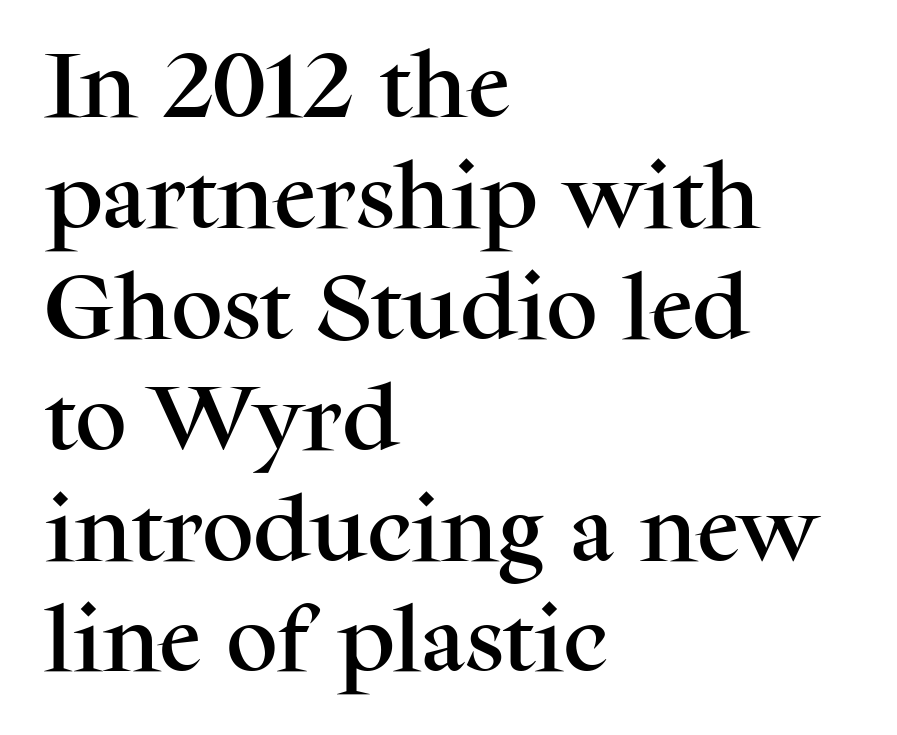
In terms of letterspacing, this is plain default setting. These lines are set flush left with a ragged right edge. The typography opts for an upright posture over an oblique one. The typeface chosen for these lines features serifs. The area under the type is left untouched.
